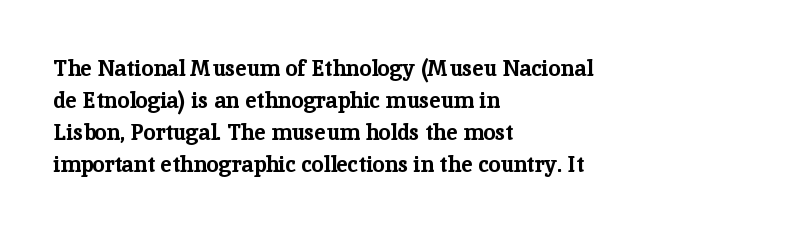
Students, observe: this is what conventionally led text looks like. Ascenders rise straight up at ninety degrees. Pretty heavy lettering here — definitely bold. The words here are not underlined.
